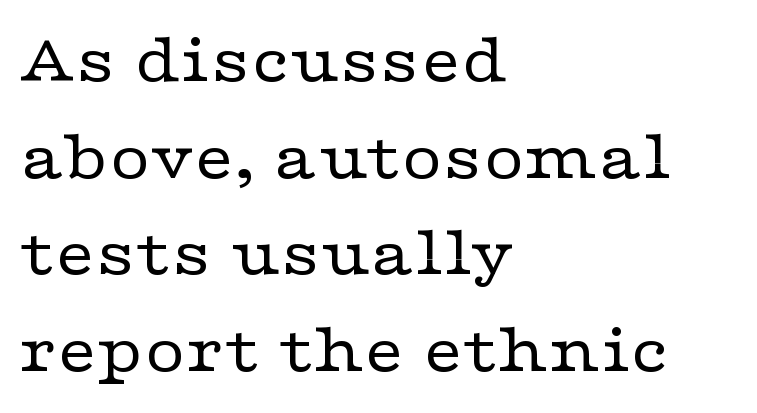
Q: Is the text bold? A: No.
Q: Is the text italic (slanted)? A: No, it is upright.
Q: Is the typeface a serif or a sans-serif typeface? A: Serif.
Q: Is the text underlined? A: No.
Q: How is the paragraph aligned? A: Left-aligned.
Q: Is the spacing between letters normal or unusually wide? A: Normal.
Q: Is the spacing between lines tight, normal or loose? A: Normal.
Q: Width (condensed, normal, or wide)? A: Wide.
Q: Stroke contrast? A: Low.
Q: x-height? A: Medium.
Q: Monospaced? A: No.
